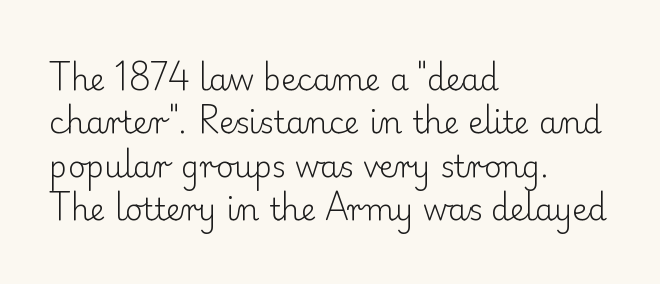
Q: Is the text bold? A: No.
Q: Is the text italic (slanted)? A: No, it is upright.
Q: Is the text underlined? A: No.
Q: How is the paragraph aligned? A: Left-aligned.
Q: Is the spacing between letters normal or unusually wide? A: Normal.
Q: Is the spacing between lines tight, normal or loose? A: Normal.
Q: Width (condensed, normal, or wide)? A: Normal.
Q: Stroke contrast? A: Low.
Q: x-height? A: Small.
Q: Monospaced? A: No.
